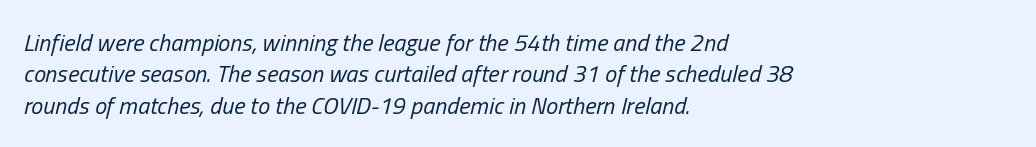
{"italic": "yes", "lean": "right", "slant_degrees": 13, "bold": "no", "underline": "no", "align": "left", "line_spacing": "normal", "line_spacing_ratio": 1.31, "letter_spacing": "normal", "letter_spacing_em": 0.0, "glyph_px": 24}
